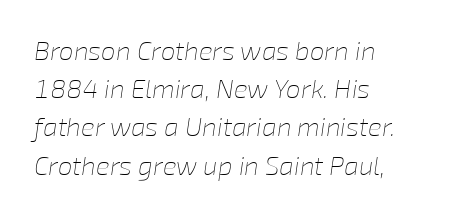
The image shows 26 px text type, italic (leaning right); set left-aligned, normal line spacing (1.47x), normal letter spacing, not underlined.
